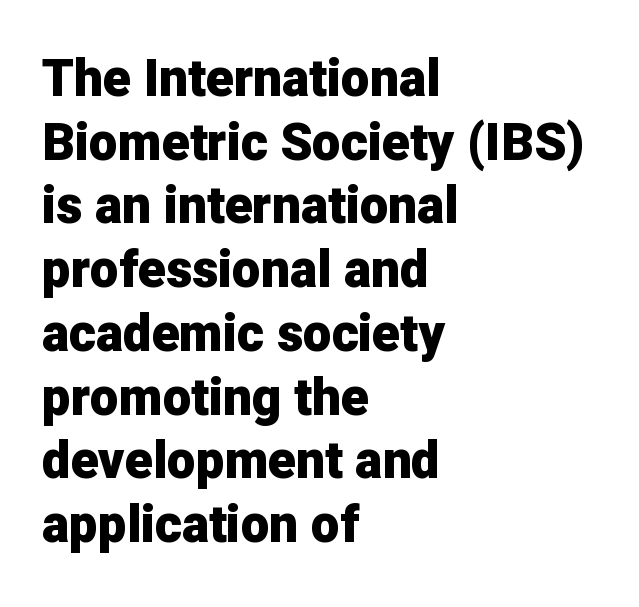
Q: Is the text bold? A: Yes.
Q: Is the text italic (slanted)? A: No, it is upright.
Q: Is the typeface a serif or a sans-serif typeface? A: Sans-serif.
Q: Is the text underlined? A: No.
Q: How is the paragraph aligned? A: Left-aligned.
Q: Is the spacing between letters normal or unusually wide? A: Normal.
Q: Is the spacing between lines tight, normal or loose? A: Normal.
Q: Width (condensed, normal, or wide)? A: Normal.
Q: Stroke contrast? A: Low.
Q: x-height? A: Medium.
Q: Monospaced? A: No.
